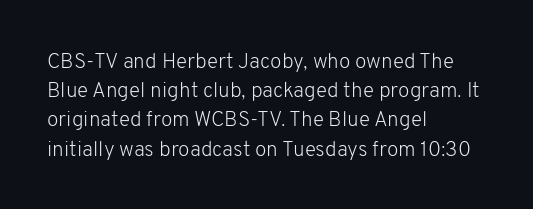
Tracking here is standard; glyphs follow each other at the usual distance. Heft: none added — not bold. These lines are set flush left with a ragged right edge. The letters stand straight up with perfectly vertical stems. Has an underline been added? It has not.
